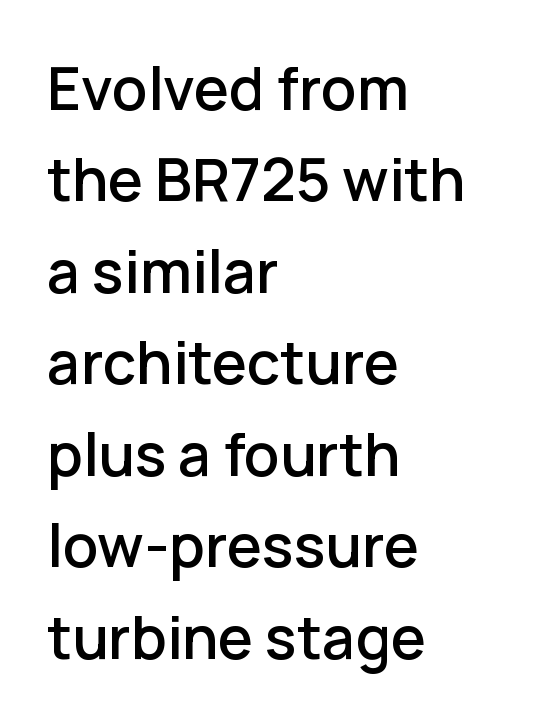
Regular leading. In terms of posture, this sample is upright. Each letter keeps its own natural width here, so spacing adapts to shape. The passage shown has conventional tracking throughout. Where is the straight margin? On the left.
